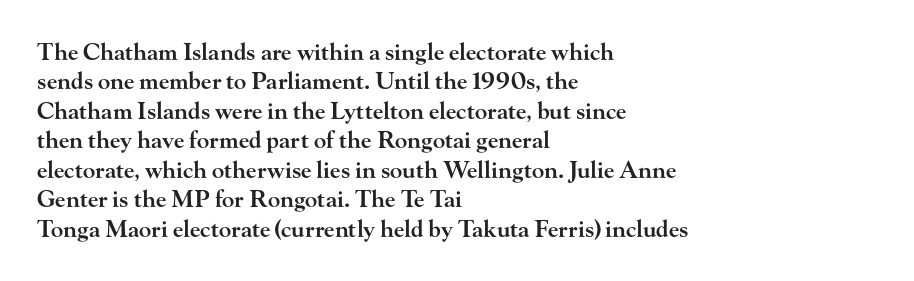
All the whitespace from short lines collects on the right. You could call the tracking neutral — neither tight nor loose. The axis of the letterforms is exactly vertical. Honestly, there is no underline to notice here at all.
